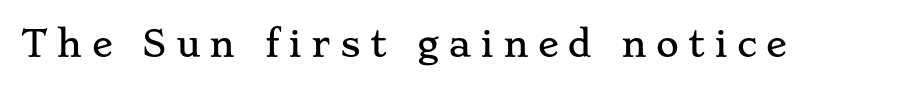
A typesetter would label this face a serif. Vertical strokes here are truly vertical. A typesetter would call this heavily tracked-out type. The letters advance in unequal steps, a hallmark of proportional type.
